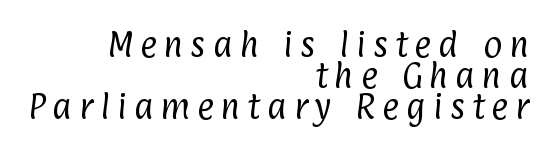
{"serif": "no", "bold": "no", "weight": "regular", "width": "condensed", "stroke_contrast": "low", "x_height": "medium", "monospaced": "no", "underline": "no", "align": "right", "line_spacing": "tight", "line_spacing_ratio": 1.07, "letter_spacing": "wide", "letter_spacing_em": 0.25, "glyph_px": 29}
